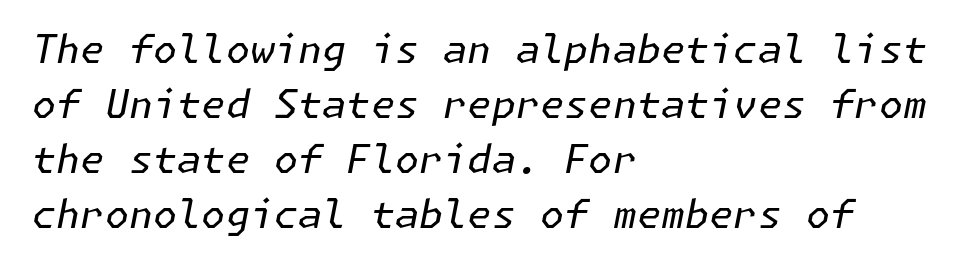
The image shows 39 px regular-weight type, italic (leaning right); set left-aligned, normal line spacing (1.41x), normal letter spacing, not underlined; low stroke contrast and a medium x-height.
